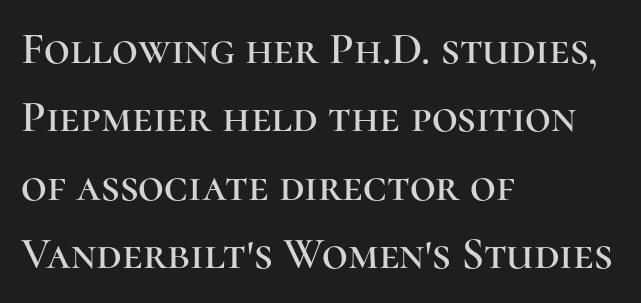
The image shows 45 px serif type, upright; set left-aligned, normal line spacing (1.52x), normal letter spacing, not underlined; high stroke contrast and a medium x-height.
